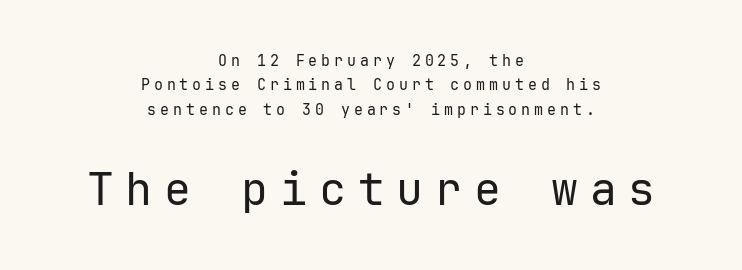
Q: Is the text bold? A: No.
Q: Is the text italic (slanted)? A: No, it is upright.
Q: Is the typeface a serif or a sans-serif typeface? A: Sans-serif.
Q: Is the text underlined? A: No.
Q: How is the paragraph aligned? A: Centered.
Q: Is the spacing between letters normal or unusually wide? A: Unusually wide.
Q: Is the spacing between lines tight, normal or loose? A: Normal.
Q: Which block of text is set in a larger size, the first (top) or the second (bottom)? A: The second (bottom) one.
Q: Width (condensed, normal, or wide)? A: Normal.
Q: Stroke contrast? A: Low.
Q: x-height? A: Medium.
